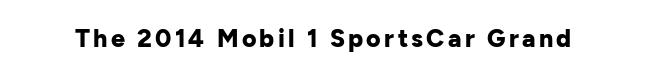
{"italic": "no", "bold": "yes", "underline": "no", "glyph_px": 25}
